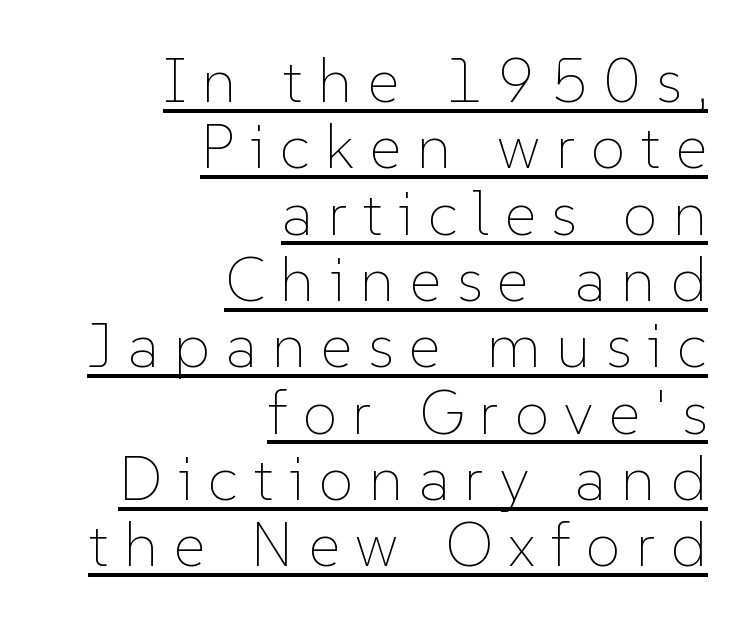
Students, observe: this is what under-led, compact text looks like. The paragraph has a hard right edge and a soft left edge. The strokes carry an ordinary text weight at most. The rendering inserts visible extra space after every character. Posture: vertical.
